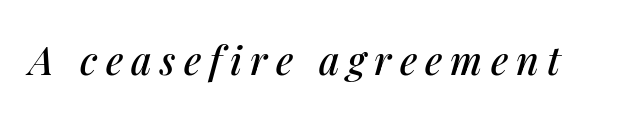
The letters are spread apart with noticeably loose tracking. Note the varied advance widths — an 'i' is clearly narrower than an 'm'. Tall strokes in this sample are angled rather than plumb. No word sits above an underline.
